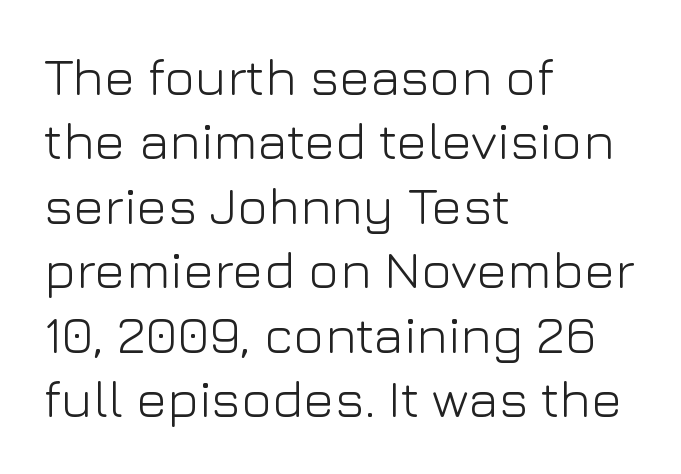
Looks like regular typesetting: each glyph gets only the width it needs. Does extra space separate the letters? No, they use regular spacing. The glyphs in this specimen are sans serif. The letterforms sit at book weight or below. These lines are set flush left with a ragged right edge.
